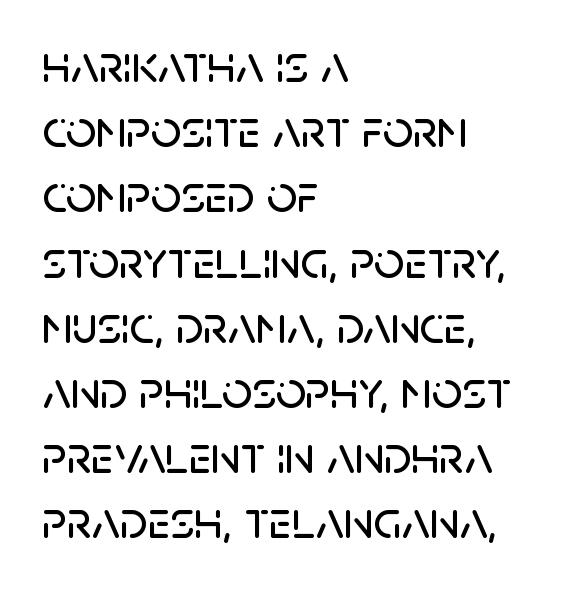
Q: Is the text italic (slanted)? A: No, it is upright.
Q: Is the typeface a serif or a sans-serif typeface? A: Sans-serif.
Q: Is the text underlined? A: No.
Q: How is the paragraph aligned? A: Left-aligned.
Q: Is the spacing between letters normal or unusually wide? A: Normal.
Q: Width (condensed, normal, or wide)? A: Normal.
Q: Stroke contrast? A: Low.
Q: x-height? A: Large.
Q: Monospaced? A: No.
